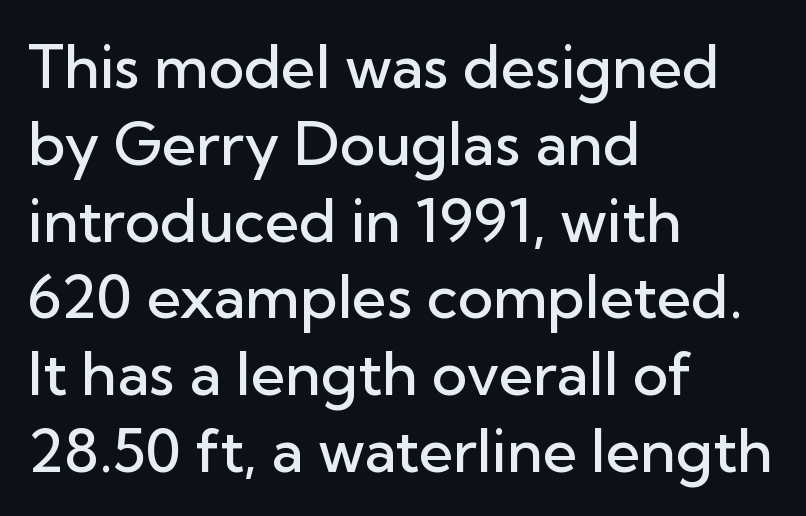
Q: Is the text bold? A: Semi-bold.
Q: Is the text italic (slanted)? A: No, it is upright.
Q: Is the typeface a serif or a sans-serif typeface? A: Sans-serif.
Q: Is the text underlined? A: No.
Q: How is the paragraph aligned? A: Left-aligned.
Q: Is the spacing between letters normal or unusually wide? A: Normal.
Q: Is the spacing between lines tight, normal or loose? A: Normal.
Q: Width (condensed, normal, or wide)? A: Normal.
Q: Stroke contrast? A: Low.
Q: x-height? A: Medium.
Q: Monospaced? A: No.
